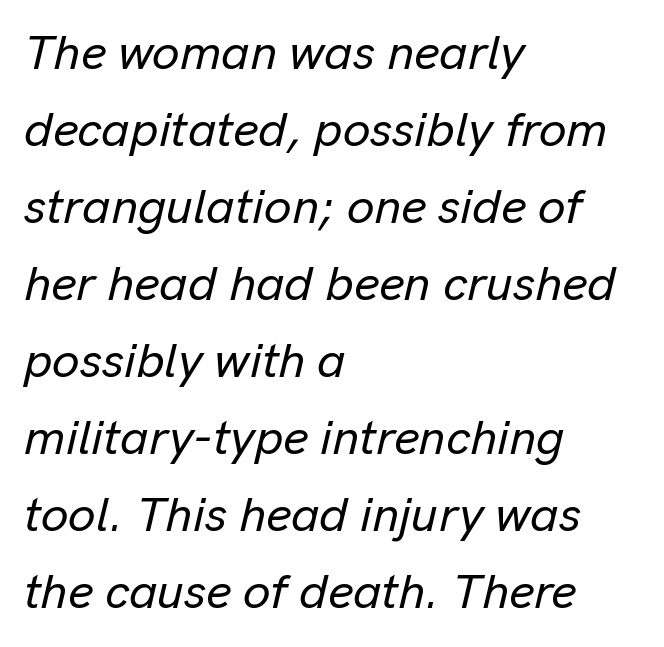
{"italic": "yes", "lean": "right", "slant_degrees": 13, "width": "normal", "stroke_contrast": "low", "x_height": "medium", "monospaced": "no", "underline": "no", "align": "left", "line_spacing": "normal", "line_spacing_ratio": 1.57, "letter_spacing": "normal", "letter_spacing_em": 0.0, "glyph_px": 49}
